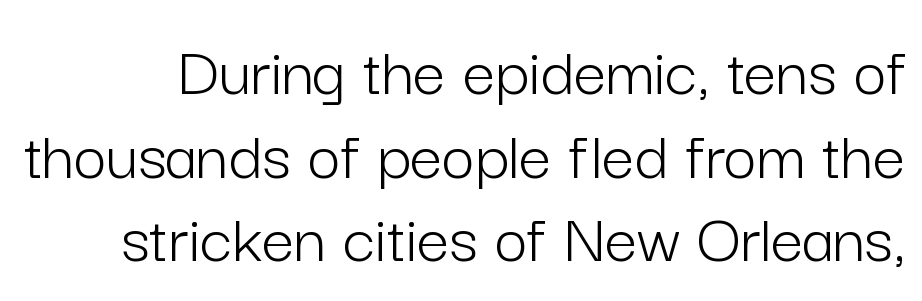
{"serif": "no", "italic": "no", "bold": "no", "weight": "light", "width": "normal", "stroke_contrast": "low", "x_height": "medium", "monospaced": "no", "underline": "no", "line_spacing_ratio": 1.16, "letter_spacing": "normal", "letter_spacing_em": 0.0, "glyph_px": 72}
